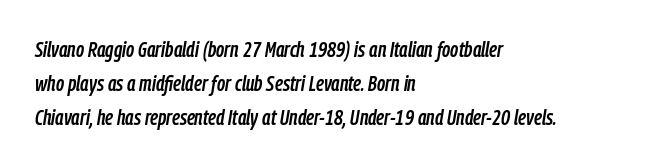
{"italic": "yes", "lean": "right", "slant_degrees": 9, "underline": "no", "align": "left", "line_spacing": "normal", "line_spacing_ratio": 1.55, "letter_spacing": "normal", "letter_spacing_em": 0.0, "glyph_px": 22}
